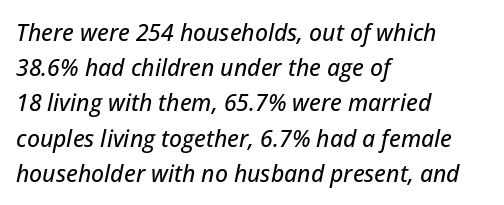
Q: Is the text italic (slanted)? A: Yes, it leans right by about 12 degrees.
Q: Is the text underlined? A: No.
Q: How is the paragraph aligned? A: Left-aligned.
Q: Is the spacing between letters normal or unusually wide? A: Normal.
Q: Is the spacing between lines tight, normal or loose? A: Normal.
